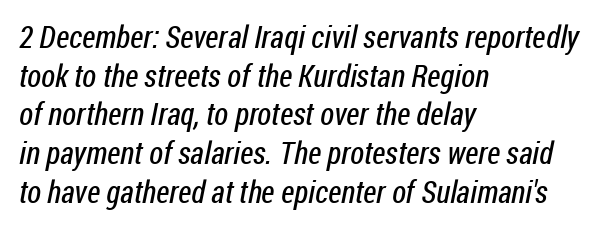
The image shows 31 px regular-weight, condensed sans-serif type; set left-aligned, normal line spacing (1.25x), normal letter spacing, not underlined; low stroke contrast and a medium x-height.
